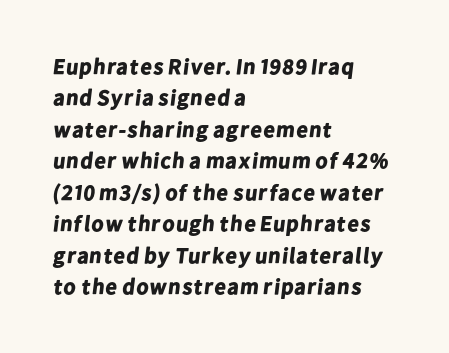
Q: Is the text bold? A: Yes.
Q: Is the text underlined? A: No.
Q: How is the paragraph aligned? A: Left-aligned.
Q: Is the spacing between letters normal or unusually wide? A: Normal.
Q: Is the spacing between lines tight, normal or loose? A: Normal.
